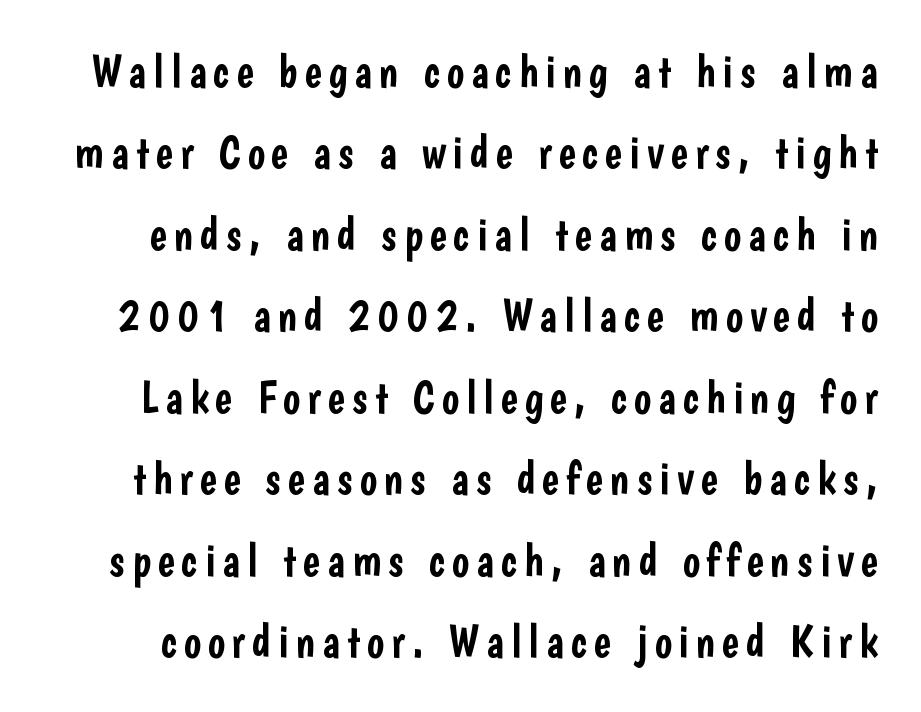
{"serif": "no", "italic": "no", "width": "condensed", "stroke_contrast": "low", "x_height": "medium", "monospaced": "no", "underline": "no", "line_spacing_ratio": 1.77, "glyph_px": 46}
